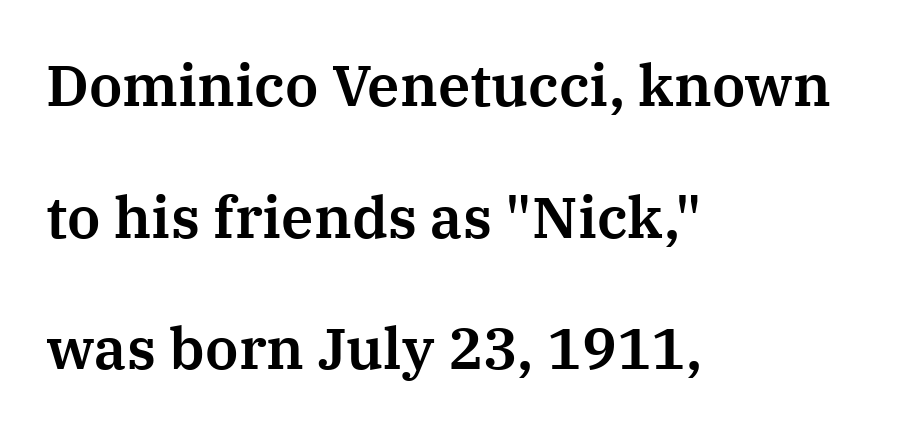
{"serif": "yes", "italic": "no", "width": "normal", "stroke_contrast": "medium", "x_height": "medium", "monospaced": "no", "underline": "no", "align": "left", "line_spacing": "loose", "line_spacing_ratio": 2.27, "letter_spacing": "normal", "letter_spacing_em": 0.0, "glyph_px": 58}
